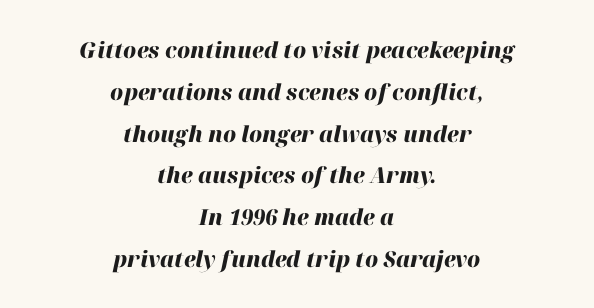
Is the block centered? Yes — each line is placed symmetrically about the middle. Reading down the column, the eye jumps a long way to each next line. The characters look thick and weighty, a clear bold. The line texture is even and compact thanks to regular tracking.
